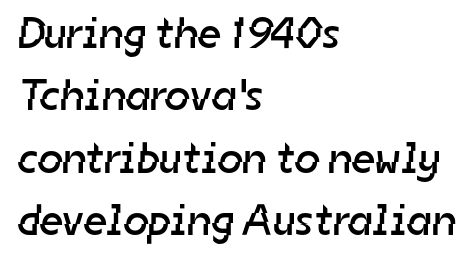
The image shows 44 px regular-weight sans-serif type; set left-aligned, normal line spacing (1.42x), normal letter spacing, not underlined; low stroke contrast and a medium x-height.
